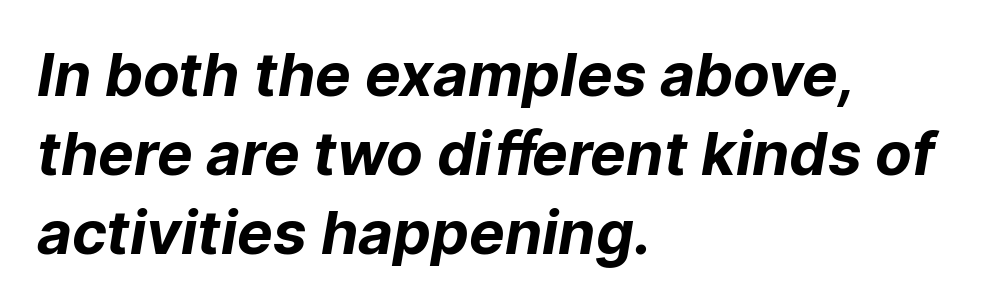
Q: Is the text bold? A: Yes.
Q: Is the typeface a serif or a sans-serif typeface? A: Sans-serif.
Q: Is the text underlined? A: No.
Q: How is the paragraph aligned? A: Left-aligned.
Q: Is the spacing between letters normal or unusually wide? A: Normal.
Q: Is the spacing between lines tight, normal or loose? A: Normal.
Q: Width (condensed, normal, or wide)? A: Normal.
Q: Stroke contrast? A: Low.
Q: x-height? A: Medium.
Q: Monospaced? A: No.
